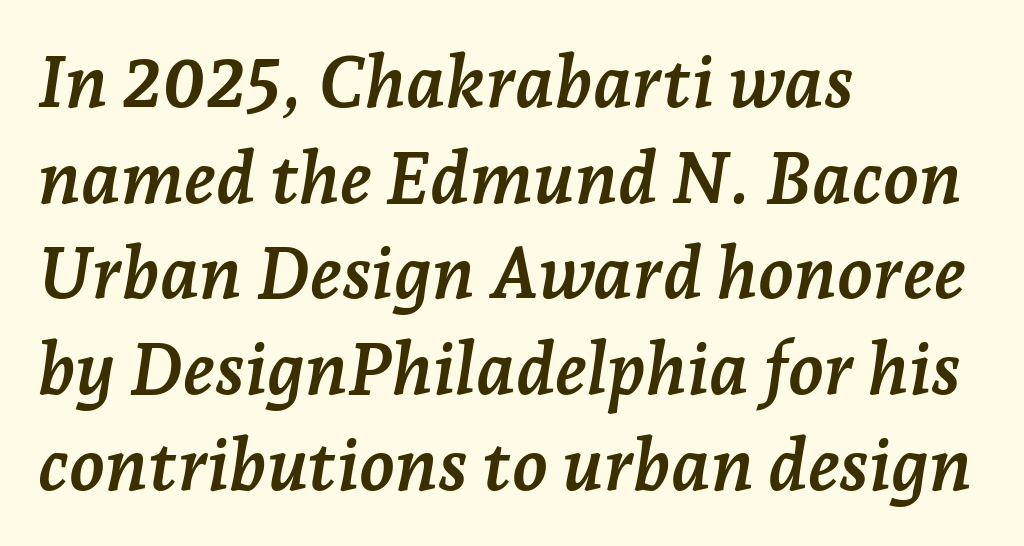
Q: Is the text bold? A: Yes.
Q: Is the text italic (slanted)? A: Yes, it leans right by about 7 degrees.
Q: Is the typeface a serif or a sans-serif typeface? A: Serif.
Q: Is the text underlined? A: No.
Q: How is the paragraph aligned? A: Left-aligned.
Q: Is the spacing between letters normal or unusually wide? A: Normal.
Q: Is the spacing between lines tight, normal or loose? A: Normal.
Q: Width (condensed, normal, or wide)? A: Normal.
Q: Stroke contrast? A: Low.
Q: x-height? A: Medium.
Q: Monospaced? A: No.
